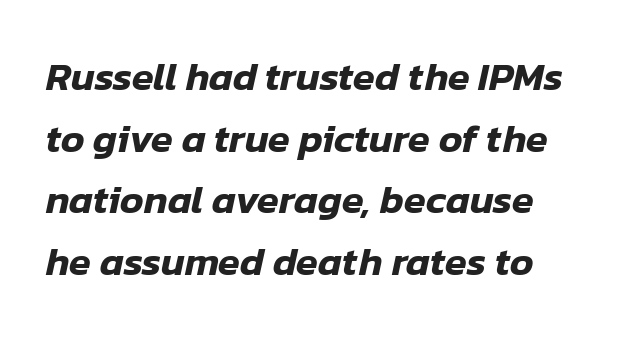
The image shows 40 px text type, italic (leaning right); set normal line spacing (1.54x), normal letter spacing, not underlined; low stroke contrast and a medium x-height.
